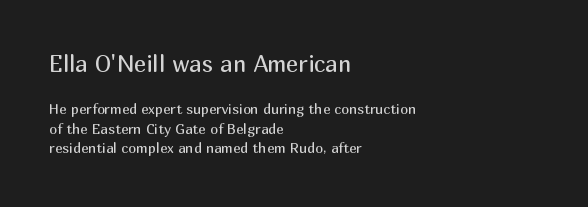
The image shows 23 px text type, upright; set left-aligned, normal line spacing (1.41x), normal letter spacing, not underlined; the first (top) block is 1.64x larger.
